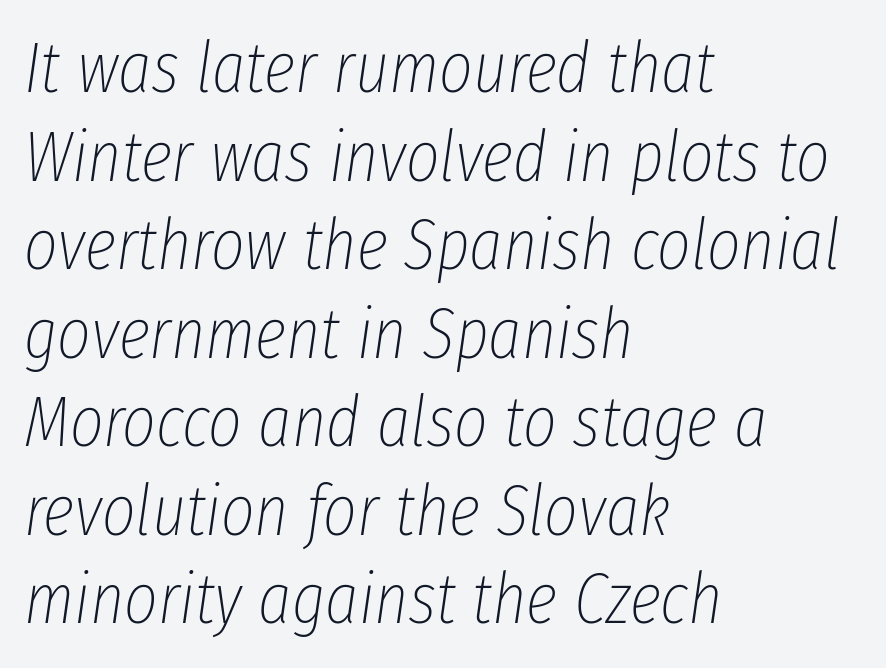
Teacher's note: observe the even left margin — that is flush-left alignment. You can tell it's italic because the verticals aren't actually vertical. You could not count columns in this text — the font is proportionally spaced. The strip under each line holds only bare page.
